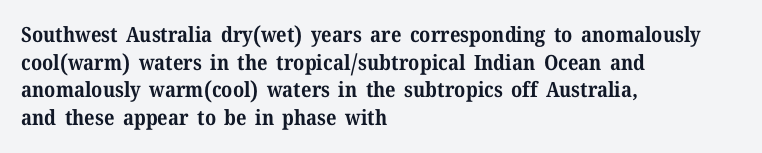
{"italic": "no", "bold": "yes", "underline": "no", "align": "left", "line_spacing": "normal", "line_spacing_ratio": 1.31, "letter_spacing": "normal", "letter_spacing_em": 0.0, "glyph_px": 21}
